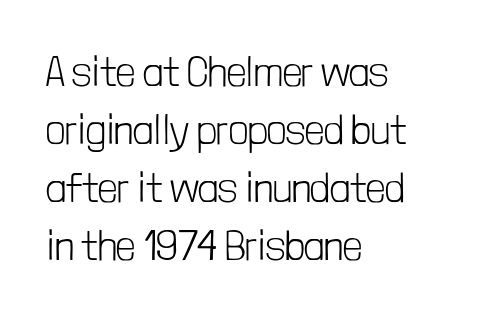
{"serif": "no", "italic": "no", "bold": "no", "weight": "light", "width": "condensed", "stroke_contrast": "low", "x_height": "medium", "monospaced": "no", "underline": "no", "align": "left", "line_spacing": "normal", "line_spacing_ratio": 1.38, "letter_spacing": "normal", "letter_spacing_em": 0.0, "glyph_px": 42}
